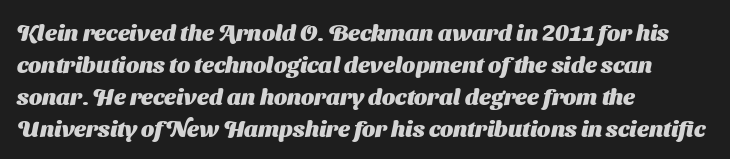
Notice how thick the strokes are: this is what a full bold looks like. One glance says typical: line gaps are just what's usual. Here the glyphs are tracked normally, forming tight word shapes. Glance below the letters and you will spot only blank space. These lines are set flush left with a ragged right edge.
